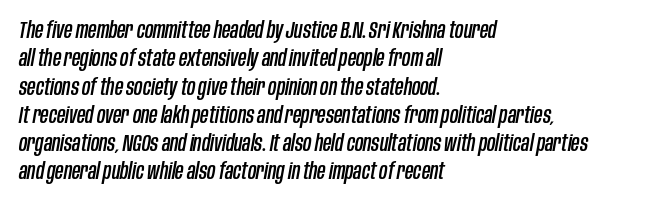
Every character sits at an angle, as italics do. Which margin do the lines hug? The left one — the right edge is uneven. The horizontal fit of the characters is conventional and even. Only glyphs here, with clear space below each row.
